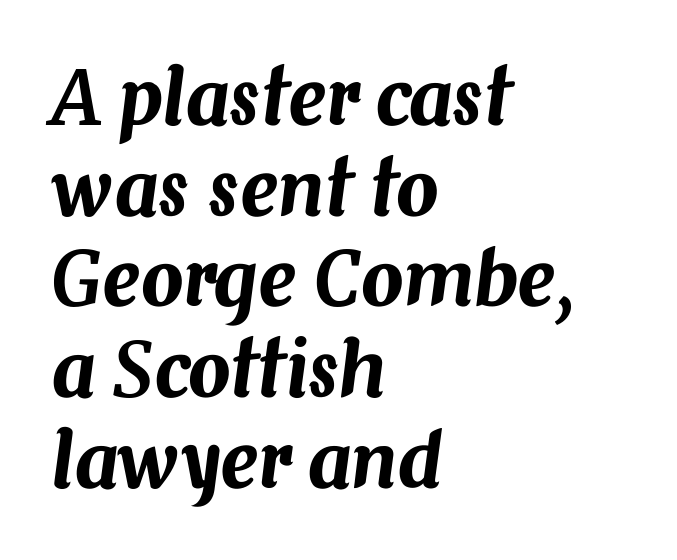
{"italic": "yes", "lean": "right", "slant_degrees": 7, "width": "normal", "stroke_contrast": "medium", "x_height": "medium", "monospaced": "no", "underline": "no", "align": "left", "line_spacing_ratio": 1.21, "letter_spacing": "normal", "letter_spacing_em": 0.0, "glyph_px": 75}
